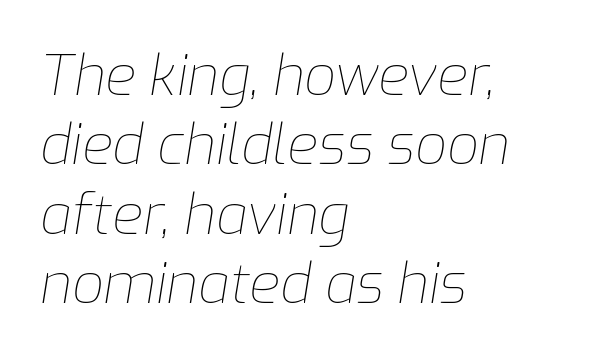
Q: Is the text bold? A: No.
Q: Is the text italic (slanted)? A: Yes, it leans right by about 9 degrees.
Q: Is the text underlined? A: No.
Q: How is the paragraph aligned? A: Left-aligned.
Q: Is the spacing between letters normal or unusually wide? A: Normal.
Q: Width (condensed, normal, or wide)? A: Normal.
Q: Stroke contrast? A: Low.
Q: x-height? A: Medium.
Q: Monospaced? A: No.
